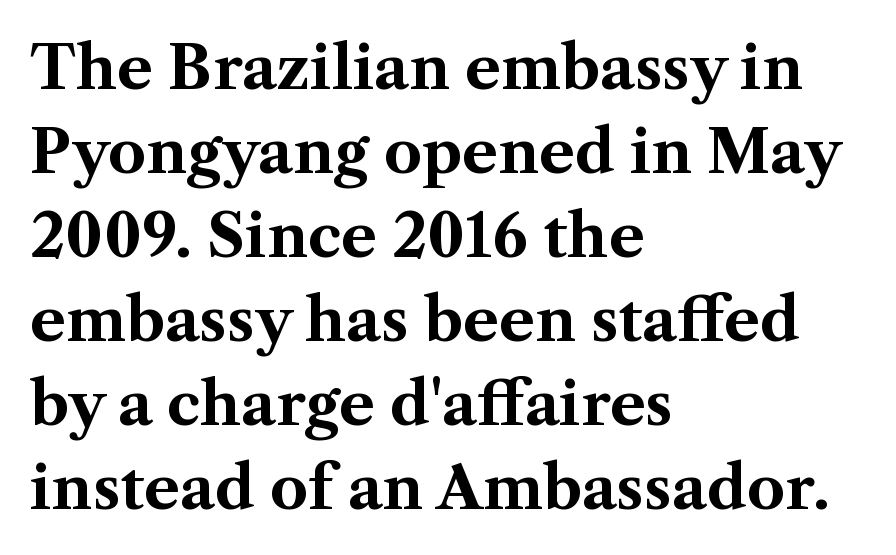
The image shows 60 px bold serif type, upright; set left-aligned, normal line spacing (1.4x), normal letter spacing, not underlined; medium stroke contrast and a medium x-height.
